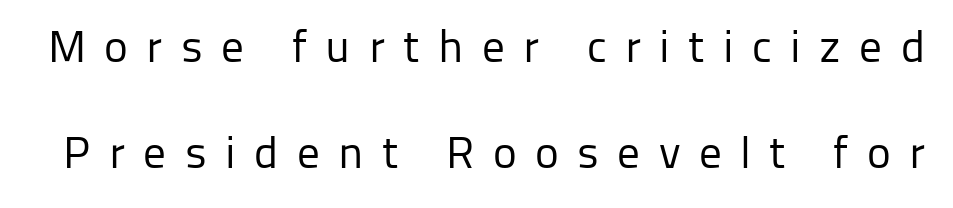
This sample has the flowing, uneven cadence of proportional lettering. Spacing between characters has been opened up far beyond the box default. Leading: increased. Regarding serifs, this sample does without them. No letter is thick-stroked: the sample isn't bold.
